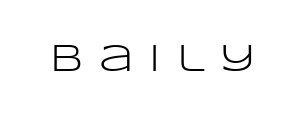
The image shows 39 px light, wide sans-serif type, upright; set unusually wide letter spacing (+0.41 em), not underlined; low stroke contrast and a large x-height.
